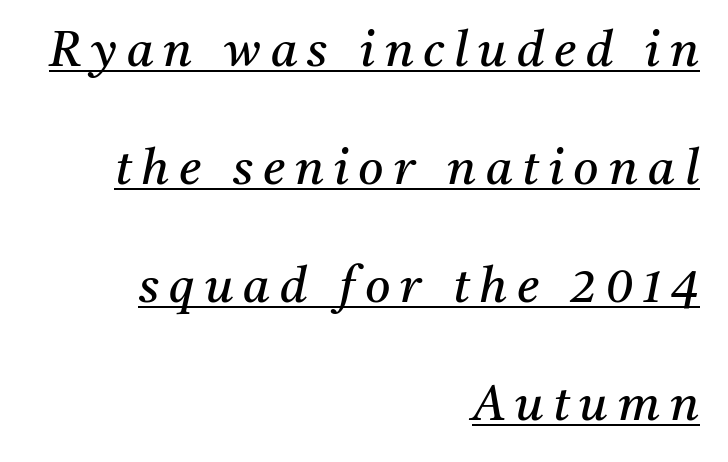
Q: Is the text bold? A: No.
Q: Is the text italic (slanted)? A: Yes, it leans right by about 11 degrees.
Q: Is the typeface a serif or a sans-serif typeface? A: Serif.
Q: Is the text underlined? A: Yes.
Q: How is the paragraph aligned? A: Right-aligned.
Q: Is the spacing between letters normal or unusually wide? A: Unusually wide.
Q: Is the spacing between lines tight, normal or loose? A: Loose.
Q: Width (condensed, normal, or wide)? A: Normal.
Q: Stroke contrast? A: Medium.
Q: x-height? A: Medium.
Q: Monospaced? A: No.
